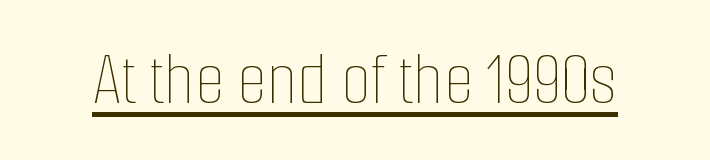
The rendered words wear a rule along their underside. Inter-character spacing is left at the font's built-in metrics. You could not count columns in this text — the font is proportionally spaced. The face looks like a standard text weight, possibly lighter.
